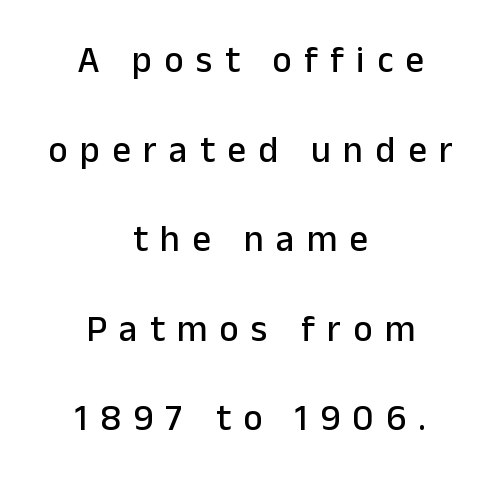
Leading: increased. Posture: vertical. Anything drawn beneath the words? Only blank space. This sample has the flowing, uneven cadence of proportional lettering. These lines have a slow, spaced-out rhythm from letter to letter.
